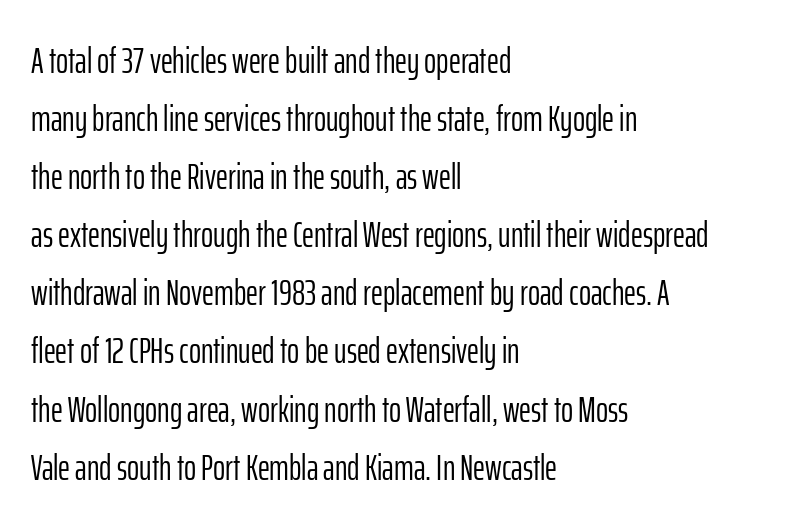
{"serif": "no", "italic": "no", "bold": "no", "weight": "light", "width": "condensed", "stroke_contrast": "low", "x_height": "medium", "monospaced": "no", "underline": "no", "align": "left", "line_spacing": "normal", "line_spacing_ratio": 1.57, "letter_spacing": "normal", "letter_spacing_em": 0.0, "glyph_px": 37}
